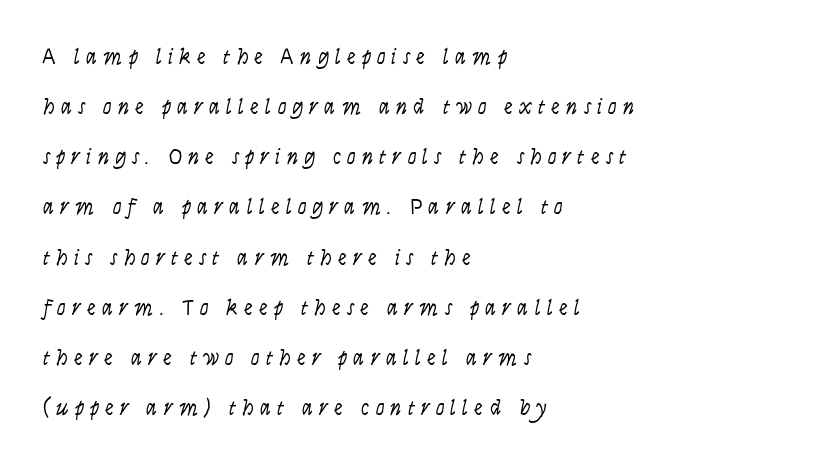
The image shows 22 px text type; set left-aligned, loose line spacing (2.28x), unusually wide letter spacing (+0.28 em), not underlined.
